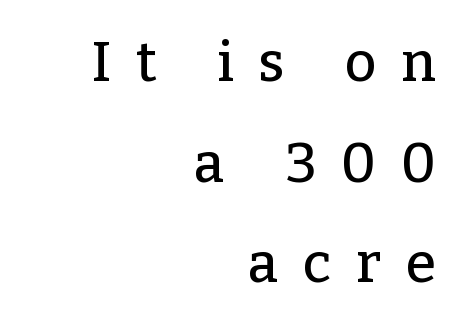
The image shows 55 px serif type, upright; set right-aligned, line spacing 1.83x, unusually wide letter spacing (+0.45 em), not underlined; low stroke contrast and a medium x-height.
